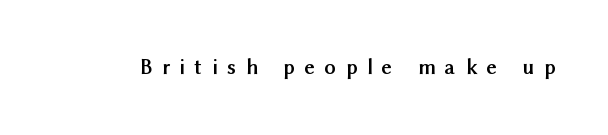
{"italic": "no", "bold": "yes", "underline": "no", "letter_spacing": "wide", "letter_spacing_em": 0.45, "glyph_px": 22}
